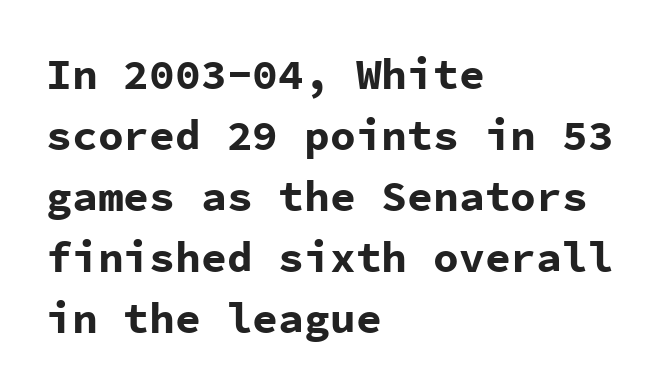
{"serif": "no", "italic": "no", "bold": "yes", "weight": "bold", "width": "normal", "stroke_contrast": "low", "x_height": "medium", "monospaced": "yes", "underline": "no", "align": "left", "line_spacing": "normal", "line_spacing_ratio": 1.42, "letter_spacing": "normal", "letter_spacing_em": 0.0, "glyph_px": 43}
